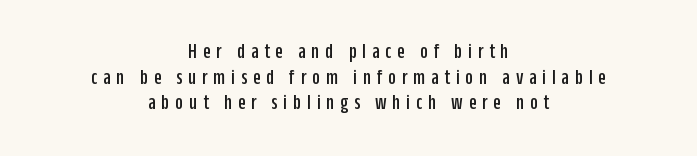
{"italic": "no", "underline": "no", "align": "center", "line_spacing_ratio": 1.16, "letter_spacing": "wide", "letter_spacing_em": 0.26, "glyph_px": 22}
